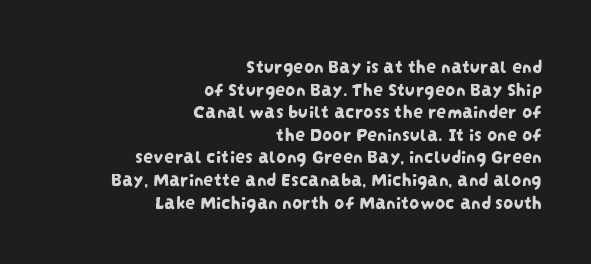
The image shows 20 px text type; set right-aligned, tight line spacing (1.13x), normal letter spacing, not underlined.
